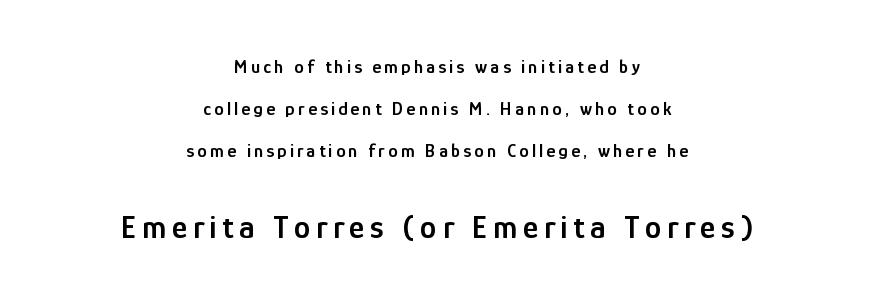
Q: Is the text bold? A: Semi-bold.
Q: Is the text italic (slanted)? A: No, it is upright.
Q: Is the typeface a serif or a sans-serif typeface? A: Sans-serif.
Q: Is the text underlined? A: No.
Q: How is the paragraph aligned? A: Centered.
Q: Is the spacing between lines tight, normal or loose? A: Loose.
Q: Which block of text is set in a larger size, the first (top) or the second (bottom)? A: The second (bottom) one.
Q: Width (condensed, normal, or wide)? A: Condensed.
Q: Stroke contrast? A: Low.
Q: x-height? A: Medium.
Q: Monospaced? A: No.
